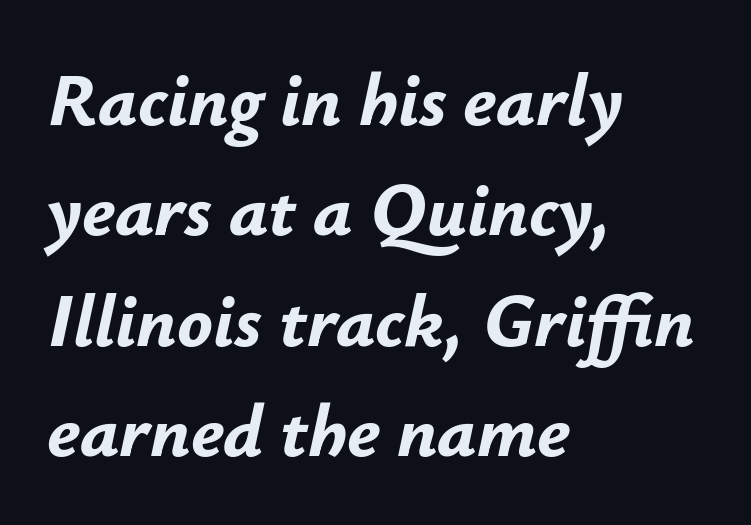
The image shows 74 px bold type, italic (leaning right); set left-aligned, normal line spacing (1.49x), normal letter spacing, not underlined; low stroke contrast and a small x-height.
